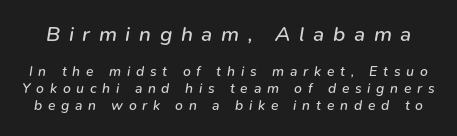
The face used here is rendered with a markedly widened letterfit. The font sits on the lighter half of the weight spectrum, regular included. Emphasis-style slanted type is in use. The first block has been scaled up relative to the second. Beneath every word, the page is bare.
